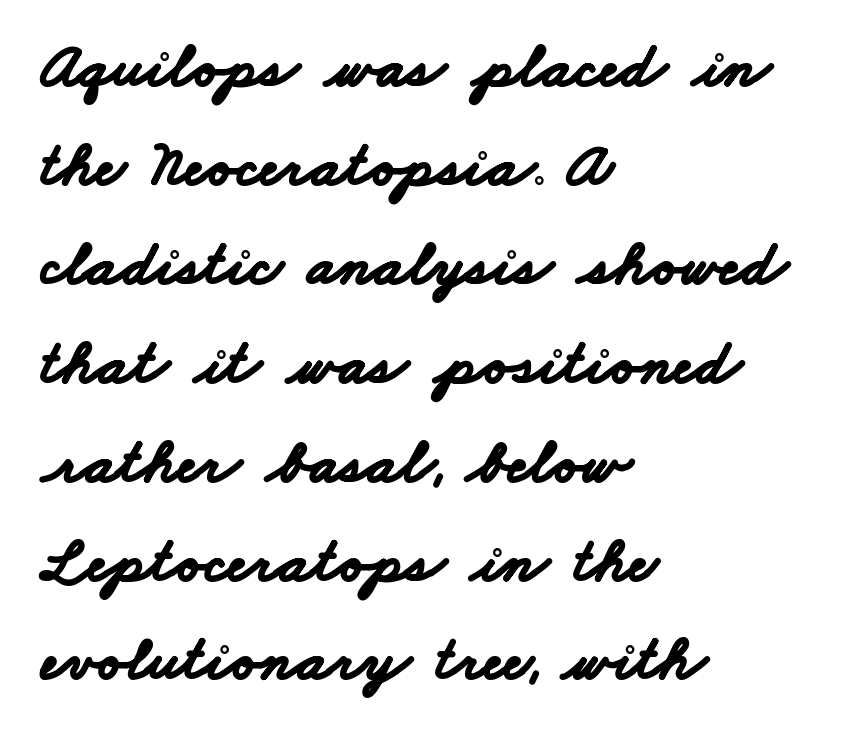
Q: Is the text bold? A: Yes.
Q: Is the typeface a serif or a sans-serif typeface? A: Sans-serif.
Q: Is the text underlined? A: No.
Q: How is the paragraph aligned? A: Left-aligned.
Q: Is the spacing between letters normal or unusually wide? A: Normal.
Q: Is the spacing between lines tight, normal or loose? A: Normal.
Q: Width (condensed, normal, or wide)? A: Wide.
Q: Stroke contrast? A: Low.
Q: x-height? A: Small.
Q: Monospaced? A: No.
